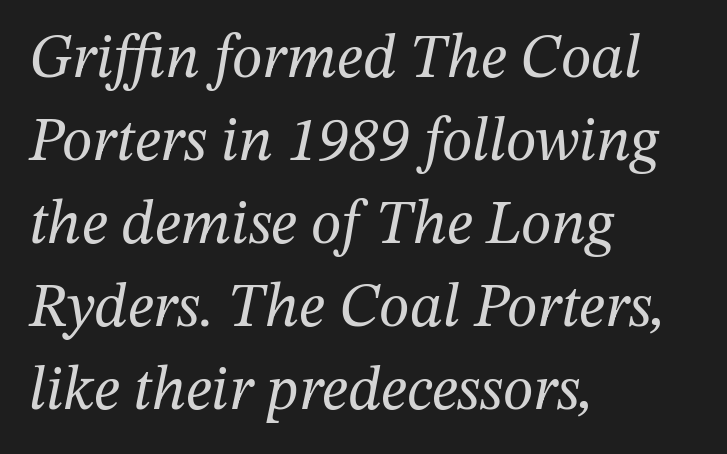
The image shows 62 px regular-weight serif type, italic (leaning right); set left-aligned, normal line spacing (1.34x), normal letter spacing, not underlined; medium stroke contrast and a medium x-height.
